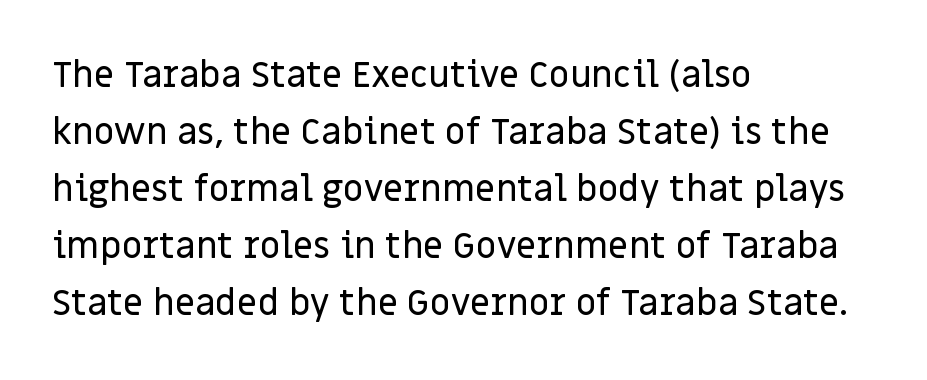
Ordinary non-slanted type is in use. Character widths vary here, with narrow letters taking less room than wide ones. The characters display no serif detailing; their extremities are plain. Look at the tracking — it's just the regular setting, nothing added. Does the leading feel generous? No, just average. Letters rest on an invisible, unmarked baseline.
